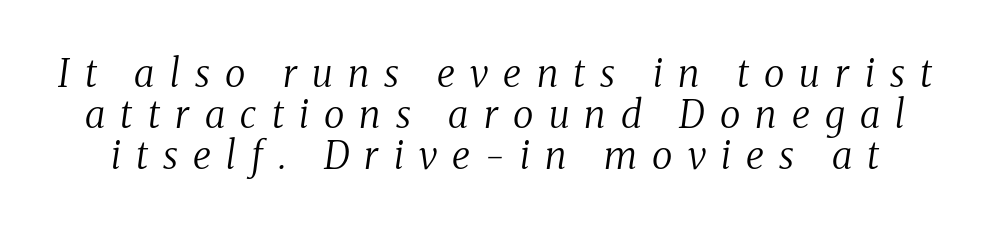
{"serif": "yes", "italic": "yes", "lean": "right", "slant_degrees": 8, "bold": "no", "weight": "regular", "width": "normal", "stroke_contrast": "medium", "x_height": "medium", "monospaced": "no", "underline": "no", "line_spacing": "tight", "line_spacing_ratio": 1.08, "letter_spacing": "wide", "letter_spacing_em": 0.4, "glyph_px": 38}
